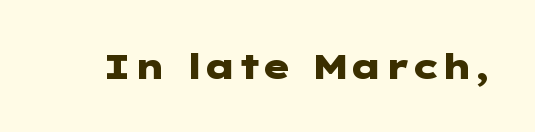
Each glyph is drawn with heavy, bold strokes. You could call the tracking neutral — neither tight nor loose. In terms of posture, this sample is upright. The typeface chosen for these lines omits serifs. Descender tails drop into unmarked territory.
